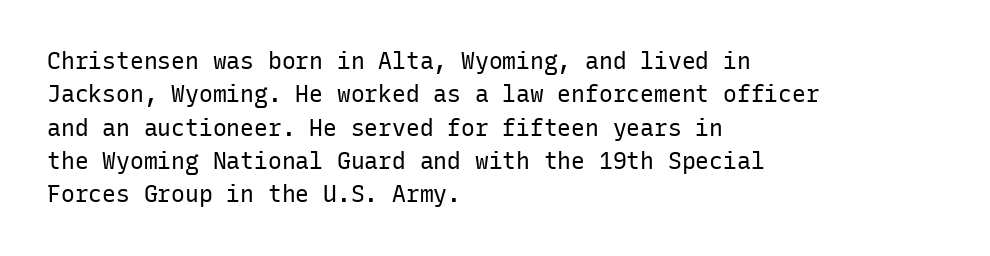
The image shows 23 px text type, upright; set left-aligned, normal line spacing (1.45x), normal letter spacing, not underlined.
